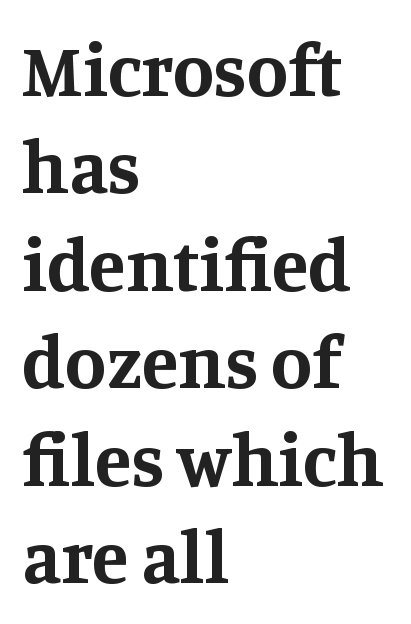
Q: Is the text bold? A: Yes.
Q: Is the text italic (slanted)? A: No, it is upright.
Q: Is the typeface a serif or a sans-serif typeface? A: Serif.
Q: Is the text underlined? A: No.
Q: How is the paragraph aligned? A: Left-aligned.
Q: Is the spacing between letters normal or unusually wide? A: Normal.
Q: Is the spacing between lines tight, normal or loose? A: Normal.
Q: Width (condensed, normal, or wide)? A: Normal.
Q: Stroke contrast? A: Medium.
Q: x-height? A: Large.
Q: Monospaced? A: No.
